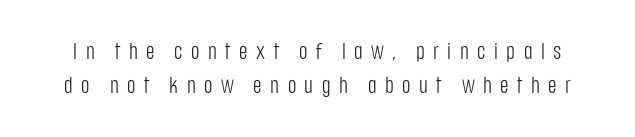
The image shows 23 px text type, upright; set normal line spacing (1.48x), unusually wide letter spacing (+0.37 em), not underlined.
